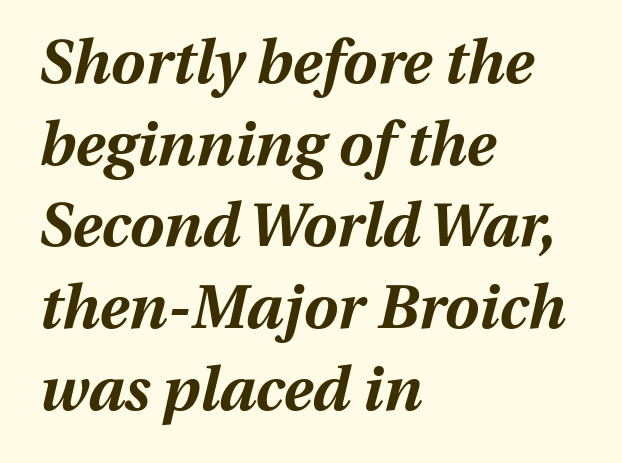
Q: Is the text bold? A: Yes.
Q: Is the text italic (slanted)? A: Yes, it leans right by about 13 degrees.
Q: Is the text underlined? A: No.
Q: How is the paragraph aligned? A: Left-aligned.
Q: Is the spacing between letters normal or unusually wide? A: Normal.
Q: Is the spacing between lines tight, normal or loose? A: Normal.
Q: Width (condensed, normal, or wide)? A: Normal.
Q: Stroke contrast? A: Medium.
Q: x-height? A: Medium.
Q: Monospaced? A: No.
